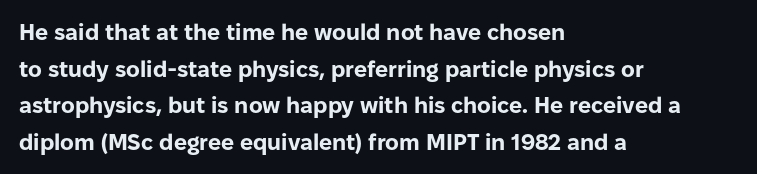
Visually the block forms a straight wall on the left and a jagged coastline on the right. The letters are bold, with thick, heavy strokes. The gap between lines stays unmarked. This sample keeps an unexceptional amount of space between lines. The horizontal fit of the characters is conventional and even. Vertical strokes here are truly vertical.
